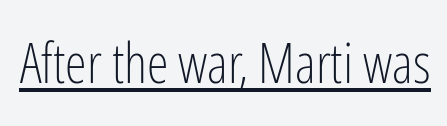
The image shows 55 px light, condensed sans-serif type, upright; set normal letter spacing, underlined; low stroke contrast and a medium x-height.
